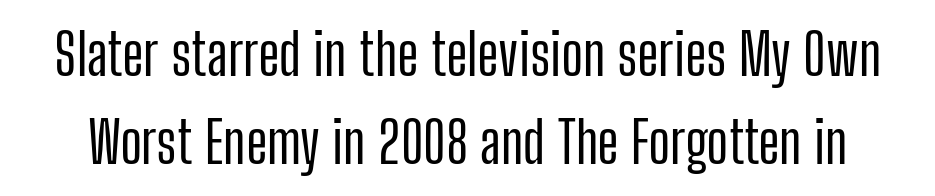
Q: Is the text italic (slanted)? A: No, it is upright.
Q: Is the typeface a serif or a sans-serif typeface? A: Sans-serif.
Q: Is the text underlined? A: No.
Q: Is the spacing between letters normal or unusually wide? A: Normal.
Q: Is the spacing between lines tight, normal or loose? A: Normal.
Q: Width (condensed, normal, or wide)? A: Condensed.
Q: Stroke contrast? A: Low.
Q: x-height? A: Medium.
Q: Monospaced? A: No.
